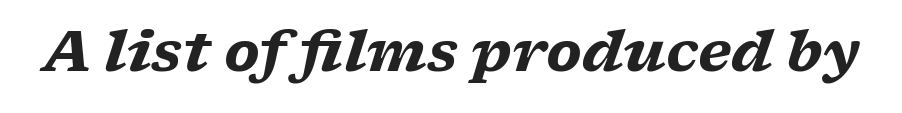
{"serif": "yes", "italic": "yes", "lean": "right", "slant_degrees": 17, "bold": "yes", "weight": "heavy", "width": "wide", "stroke_contrast": "low", "x_height": "medium", "monospaced": "no", "underline": "no", "letter_spacing": "normal", "letter_spacing_em": 0.0, "glyph_px": 56}
